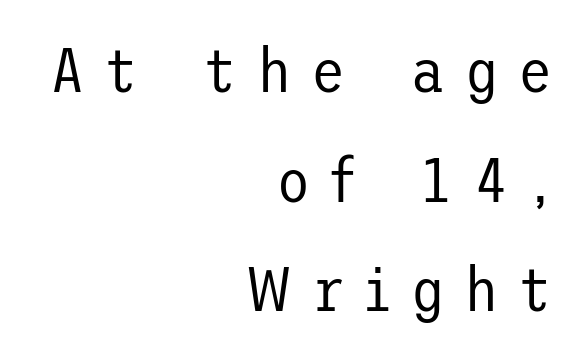
Q: Is the text bold? A: No.
Q: Is the text italic (slanted)? A: No, it is upright.
Q: Is the typeface a serif or a sans-serif typeface? A: Sans-serif.
Q: Is the text underlined? A: No.
Q: How is the paragraph aligned? A: Right-aligned.
Q: Is the spacing between letters normal or unusually wide? A: Unusually wide.
Q: Width (condensed, normal, or wide)? A: Normal.
Q: Stroke contrast? A: Low.
Q: x-height? A: Medium.
